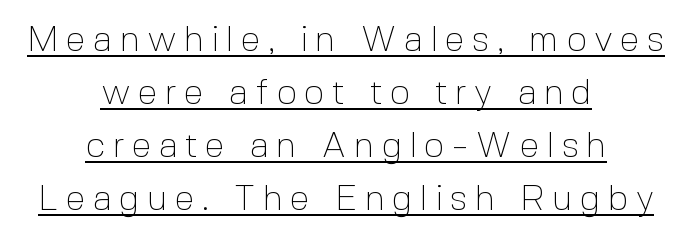
{"serif": "no", "italic": "no", "bold": "no", "weight": "thin", "width": "normal", "x_height": "medium", "monospaced": "no", "underline": "yes", "align": "center", "line_spacing": "normal", "line_spacing_ratio": 1.47, "letter_spacing": "wide", "letter_spacing_em": 0.2, "glyph_px": 36}
